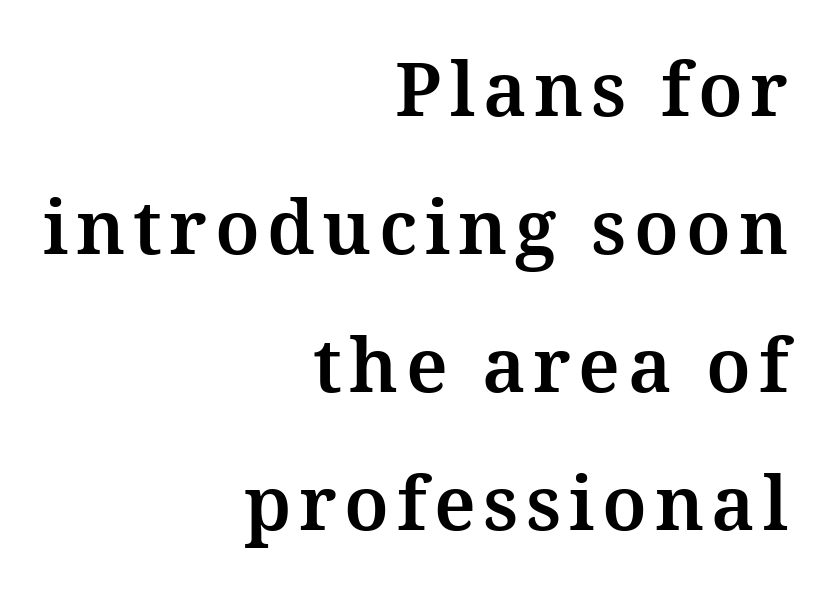
The image shows 75 px serif type, upright; set right-aligned, line spacing 1.84x, not underlined; medium stroke contrast and a medium x-height.
